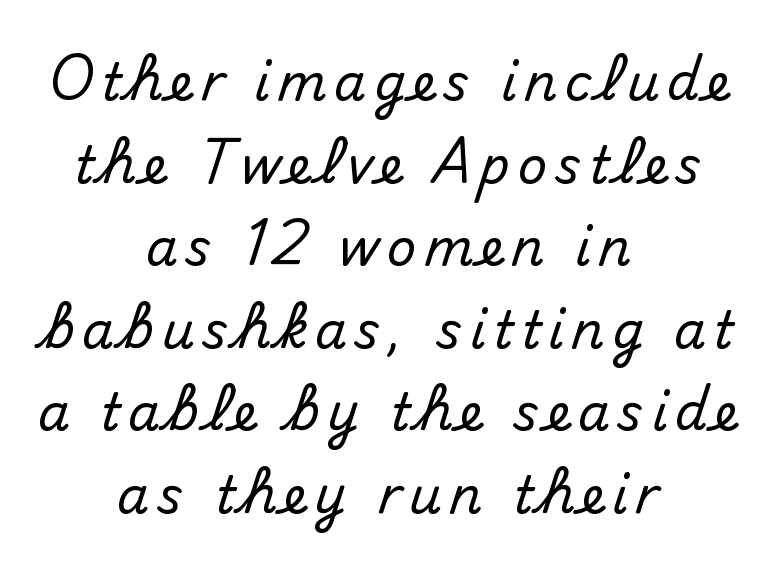
The rendering uses natural spacing where letterforms have individual widths. Teacher's note: observe the equal gaps on both sides — that is centered alignment. Notice how descenders clear the ascenders below comfortably — that's standard leading. Examine the stroke ends and you'll find no serifs. Anything drawn beneath the words? Only blank space.
